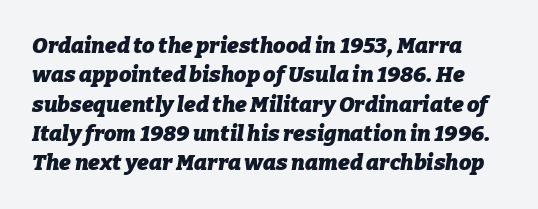
{"italic": "yes", "lean": "right", "slant_degrees": 9, "bold": "yes", "underline": "no", "line_spacing": "normal", "line_spacing_ratio": 1.33, "letter_spacing": "normal", "letter_spacing_em": 0.0, "glyph_px": 22}
